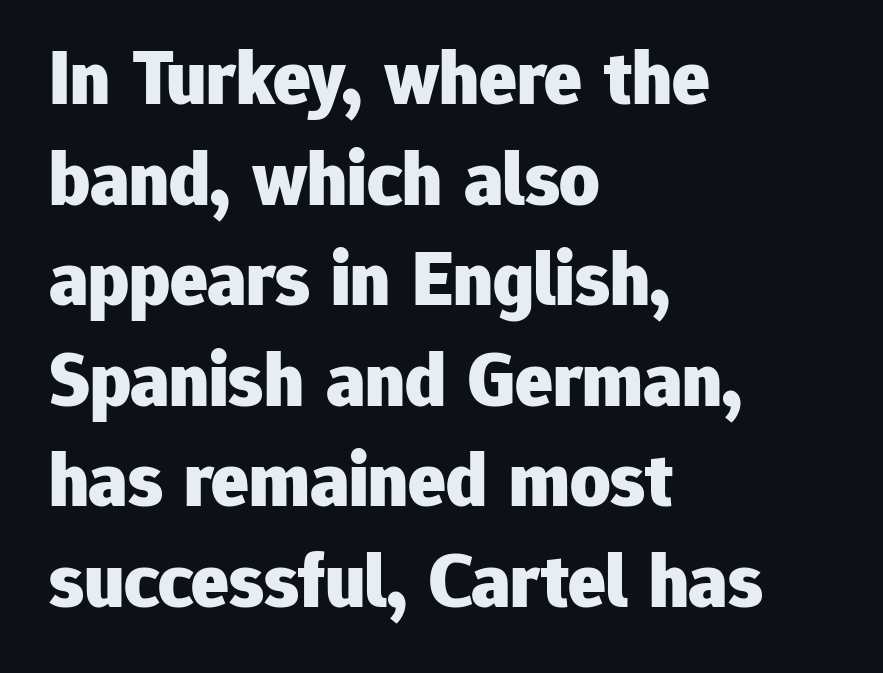
The type family on display is of the sans-serif kind. Honestly, the letter spacing is just normal — you wouldn't notice it. The gap between lines stays unmarked. The face used here is proportionally spaced, like ordinary book or web type.
